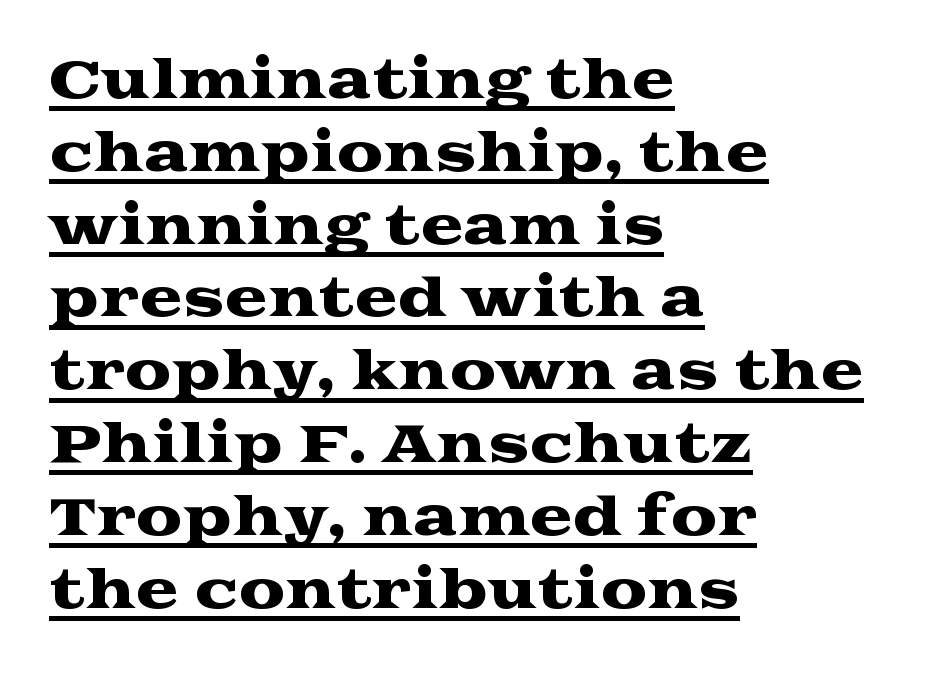
Q: Is the text italic (slanted)? A: No, it is upright.
Q: Is the typeface a serif or a sans-serif typeface? A: Serif.
Q: Is the text underlined? A: Yes.
Q: How is the paragraph aligned? A: Left-aligned.
Q: Is the spacing between letters normal or unusually wide? A: Normal.
Q: Is the spacing between lines tight, normal or loose? A: Normal.
Q: Width (condensed, normal, or wide)? A: Wide.
Q: Stroke contrast? A: Medium.
Q: x-height? A: Medium.
Q: Monospaced? A: No.
